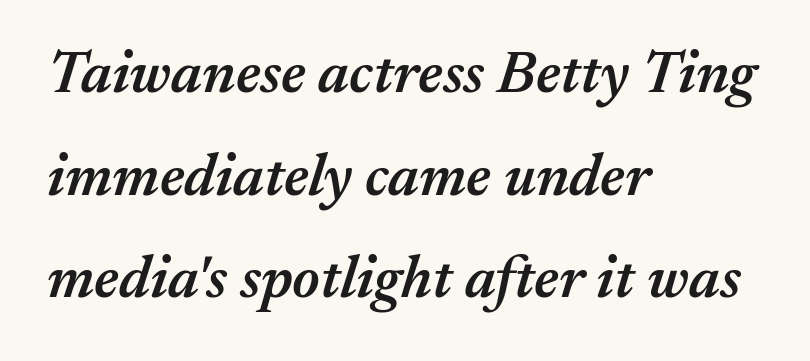
{"italic": "yes", "lean": "right", "slant_degrees": 17, "bold": "semi", "weight": "semibold", "width": "normal", "stroke_contrast": "medium", "x_height": "medium", "monospaced": "no", "underline": "no", "align": "left", "line_spacing_ratio": 1.71, "letter_spacing": "normal", "letter_spacing_em": 0.0, "glyph_px": 60}
